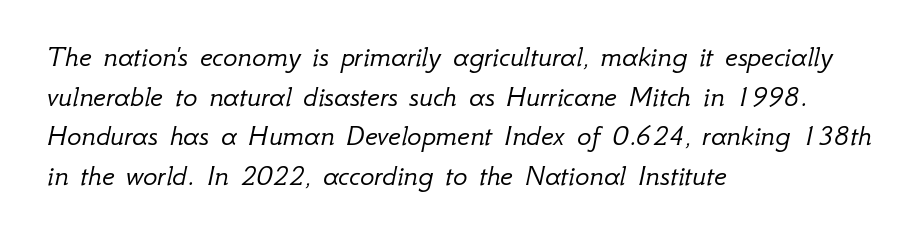
The image shows 30 px light type, italic (leaning right); set left-aligned, normal line spacing (1.32x), normal letter spacing, not underlined; low stroke contrast and a small x-height.
